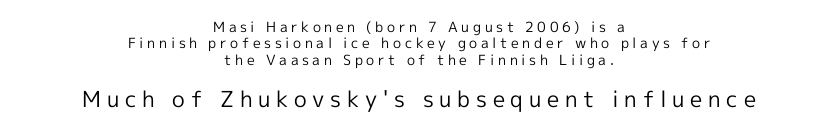
{"italic": "no", "bold": "no", "underline": "no", "align": "center", "line_spacing_ratio": 1.17, "letter_spacing": "wide", "letter_spacing_em": 0.26, "larger_block": "second", "size_ratio": 1.57, "glyph_px": 22}
